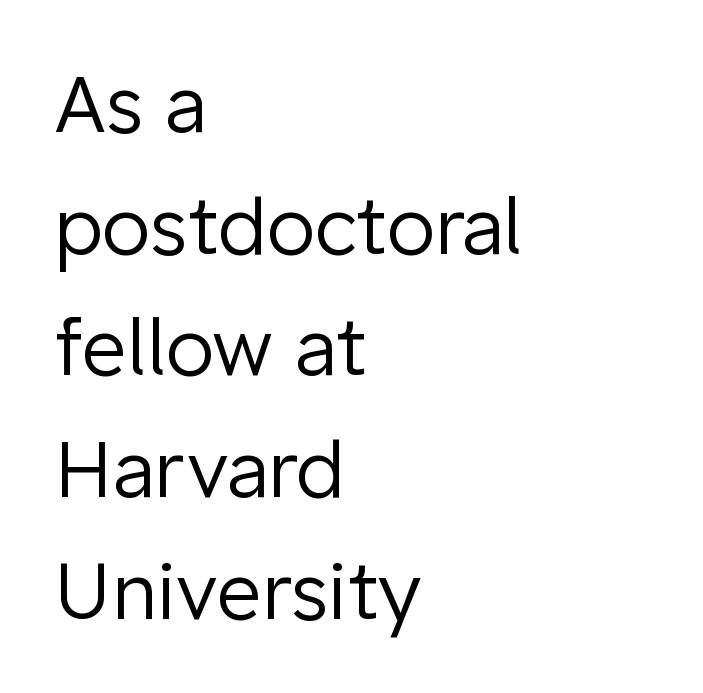
The image shows 78 px regular-weight sans-serif type, upright; set left-aligned, normal line spacing (1.56x), normal letter spacing, not underlined; low stroke contrast and a medium x-height.
